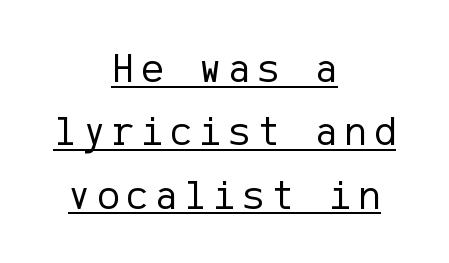
You can tell it's not italic because the verticals are truly vertical. Glance below the letters and you will spot a drawn line. Normally led — the rows are evenly, conventionally spaced. The rendering positions every line midway between the sides. This sample uses a sans-serif face. The strokes are not fattened; the text isn't bold.
